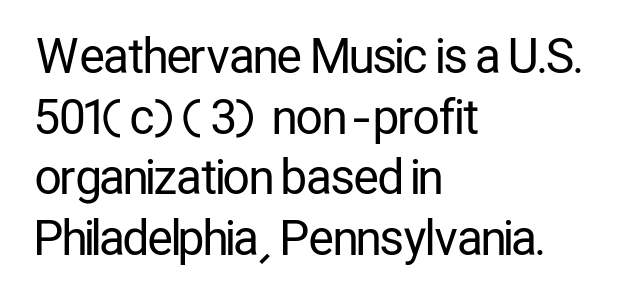
Q: Is the text bold? A: No.
Q: Is the text italic (slanted)? A: No, it is upright.
Q: Is the typeface a serif or a sans-serif typeface? A: Sans-serif.
Q: Is the text underlined? A: No.
Q: How is the paragraph aligned? A: Left-aligned.
Q: Is the spacing between letters normal or unusually wide? A: Normal.
Q: Is the spacing between lines tight, normal or loose? A: Normal.
Q: Width (condensed, normal, or wide)? A: Condensed.
Q: Stroke contrast? A: Low.
Q: x-height? A: Medium.
Q: Monospaced? A: No.
